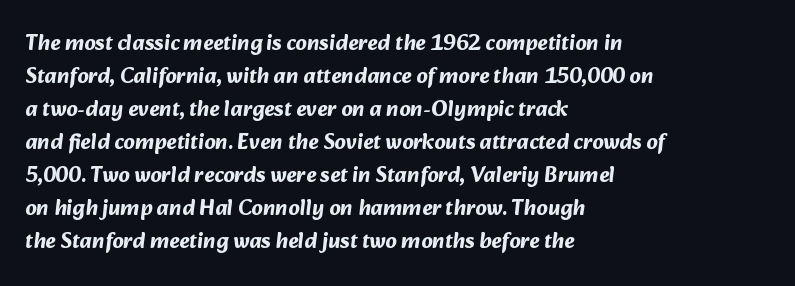
The words here are not underlined. The gaps between neighbouring characters are ordinary and unremarkable. The strokes are fattened all the way to bold. Summary of vertical rhythm: regular, with standard interline spacing. The paragraph has a hard left edge and a soft right edge.
